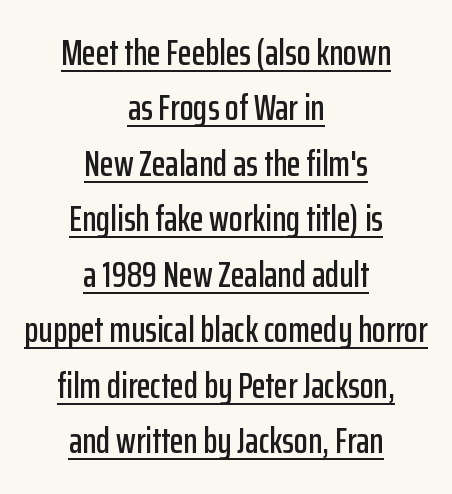
Q: Is the text italic (slanted)? A: No, it is upright.
Q: Is the typeface a serif or a sans-serif typeface? A: Sans-serif.
Q: Is the text underlined? A: Yes.
Q: How is the paragraph aligned? A: Centered.
Q: Is the spacing between letters normal or unusually wide? A: Normal.
Q: Is the spacing between lines tight, normal or loose? A: Normal.
Q: Width (condensed, normal, or wide)? A: Condensed.
Q: Stroke contrast? A: Low.
Q: x-height? A: Medium.
Q: Monospaced? A: No.
